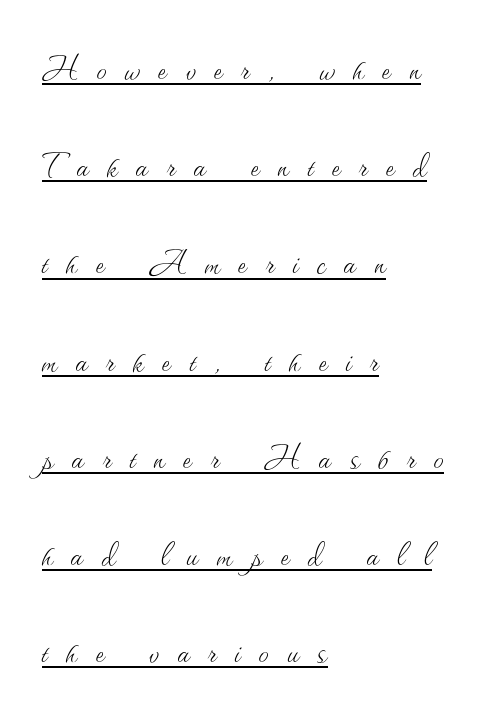
Q: Is the text bold? A: No.
Q: Is the text italic (slanted)? A: Yes.
Q: Is the text underlined? A: Yes.
Q: How is the paragraph aligned? A: Left-aligned.
Q: Is the spacing between letters normal or unusually wide? A: Unusually wide.
Q: Is the spacing between lines tight, normal or loose? A: Loose.
Q: Width (condensed, normal, or wide)? A: Normal.
Q: Stroke contrast? A: Medium.
Q: x-height? A: Small.
Q: Monospaced? A: No.
